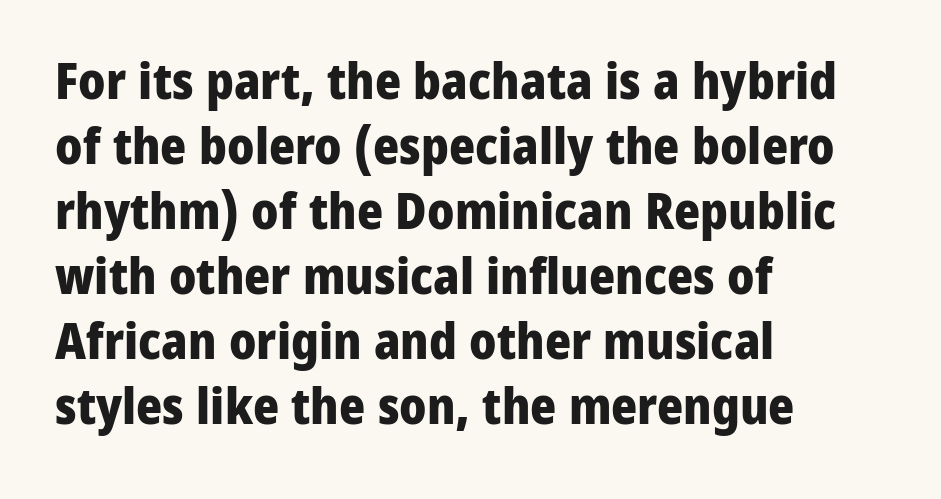
Proportional: the letters do not fall into vertical columns. Horizontal alignment here is leftward, the default for most running prose. Typesetter's note: full bold, strokes at maximum text heaviness. Each new line begins a customary step beneath the previous one. Rendered with straight, roman letterforms. The typeface chosen for these lines omits serifs.
